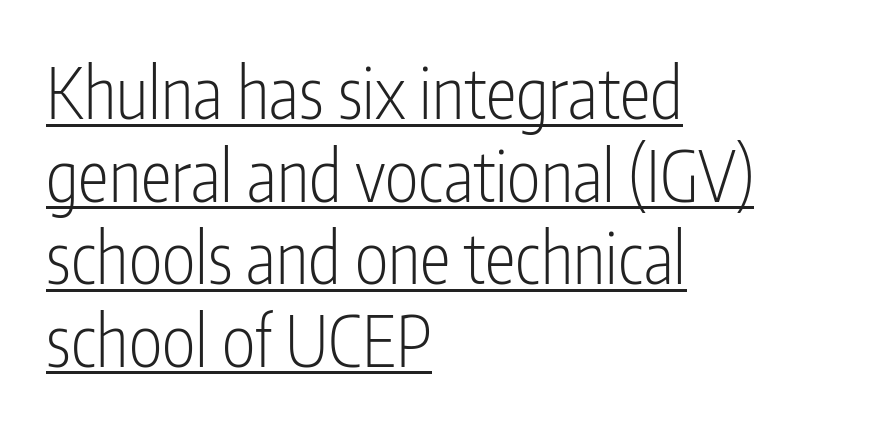
Spacing between characters is what you'd get straight out of the box. A typographer would call this underscored text. Line starts are locked; line ends wander. Unlike a traditional serif, this face leaves its strokes unadorned. Unbolded letterforms with no extra heft.
